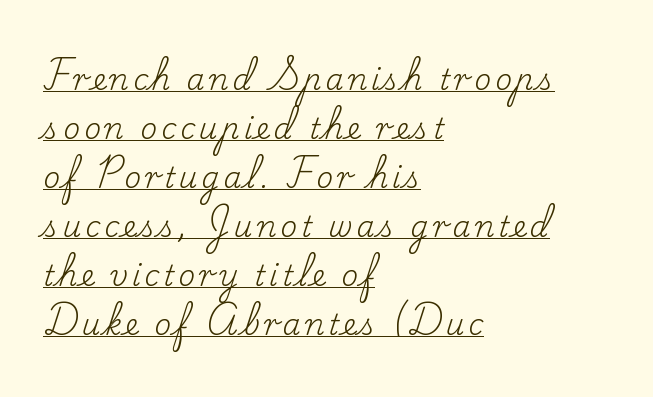
This rendering employs a face with finishing strokes, i.e., a serif. The rendering uses the underline text-decoration. Each new line begins a customary step beneath the previous one. Stroke mass is kept to a normal reading level or below.
